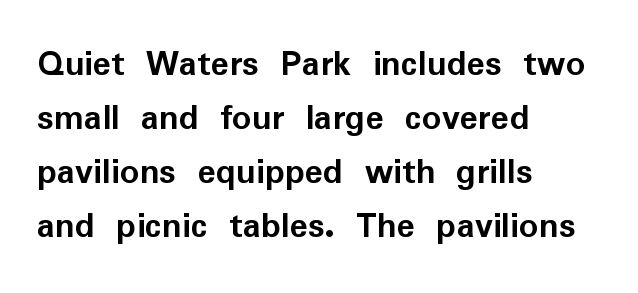
Varying glyph widths throughout — classic text-font behaviour. What's the leading like? Ordinary, nothing unusual. In terms of letterform style, serifs are entirely absent. Quick note: underline off. Weight check: bold — yes, fully.
